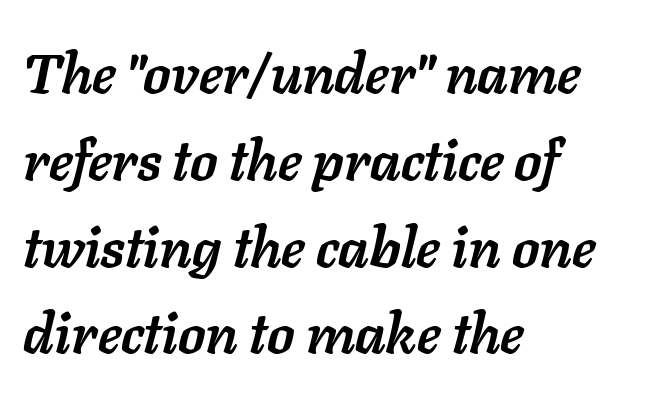
{"italic": "yes", "lean": "right", "slant_degrees": 11, "bold": "yes", "weight": "semibold", "width": "normal", "stroke_contrast": "low", "x_height": "medium", "monospaced": "no", "underline": "no", "align": "left", "line_spacing": "normal", "line_spacing_ratio": 1.55, "letter_spacing": "normal", "letter_spacing_em": 0.0, "glyph_px": 56}
